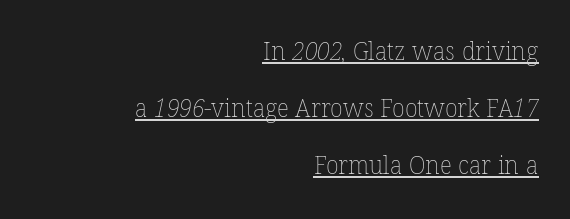
The image shows 26 px text type; set right-aligned, loose line spacing (2.19x), normal letter spacing, underlined.
